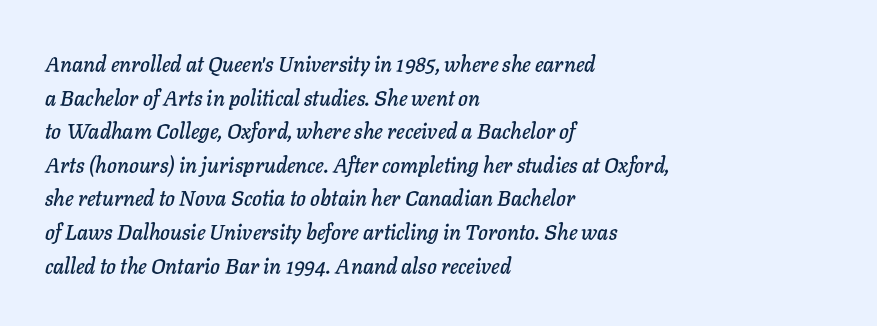
The image shows 21 px text type, italic (leaning right); set left-aligned, normal line spacing (1.6x), normal letter spacing, not underlined.
